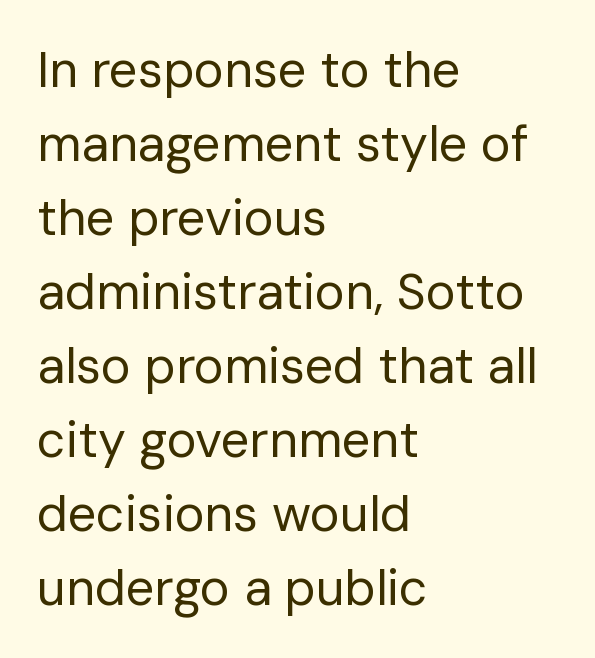
Designer's note — italics off, roman on. The characters are drawn with everyday or finer stroke widths. Successive baselines arrive at the customary interval. The text was rendered using a sans face with plain stroke endings. Each letter keeps its own natural width here, so spacing adapts to shape. The ragged edge is on the right, which tells us the setting is flush left.
